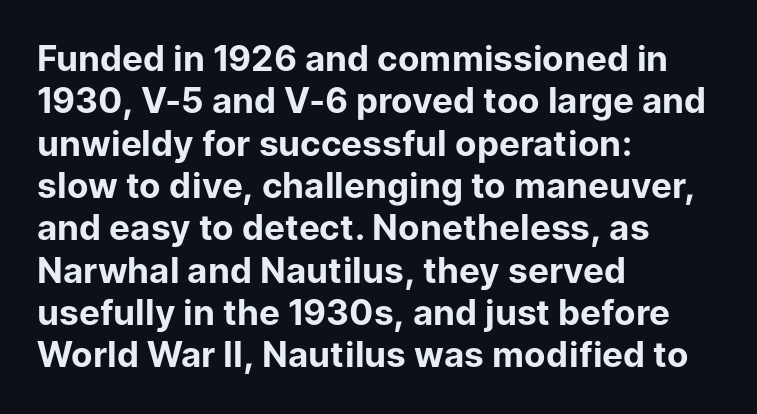
The image shows 35 px bold sans-serif type, upright; set left-aligned, line spacing 1.21x, normal letter spacing, not underlined; low stroke contrast and a medium x-height.
